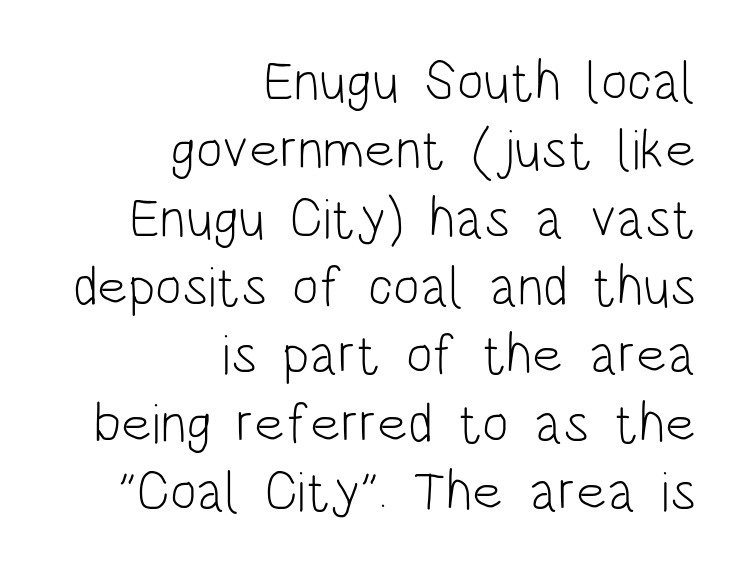
{"serif": "no", "italic": "no", "bold": "no", "weight": "light", "width": "condensed", "stroke_contrast": "low", "x_height": "large", "monospaced": "no", "underline": "no", "align": "right", "line_spacing_ratio": 1.22, "letter_spacing": "normal", "letter_spacing_em": 0.0, "glyph_px": 56}
